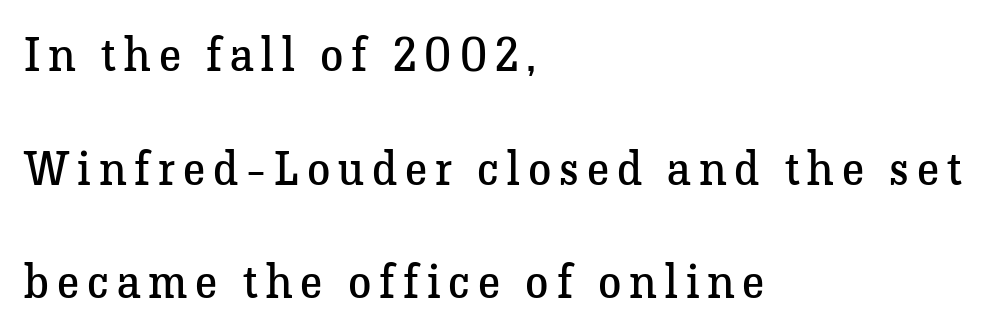
{"serif": "yes", "italic": "no", "bold": "no", "weight": "regular", "width": "normal", "stroke_contrast": "low", "x_height": "medium", "monospaced": "no", "underline": "no", "align": "left", "line_spacing": "loose", "line_spacing_ratio": 2.42, "glyph_px": 47}
